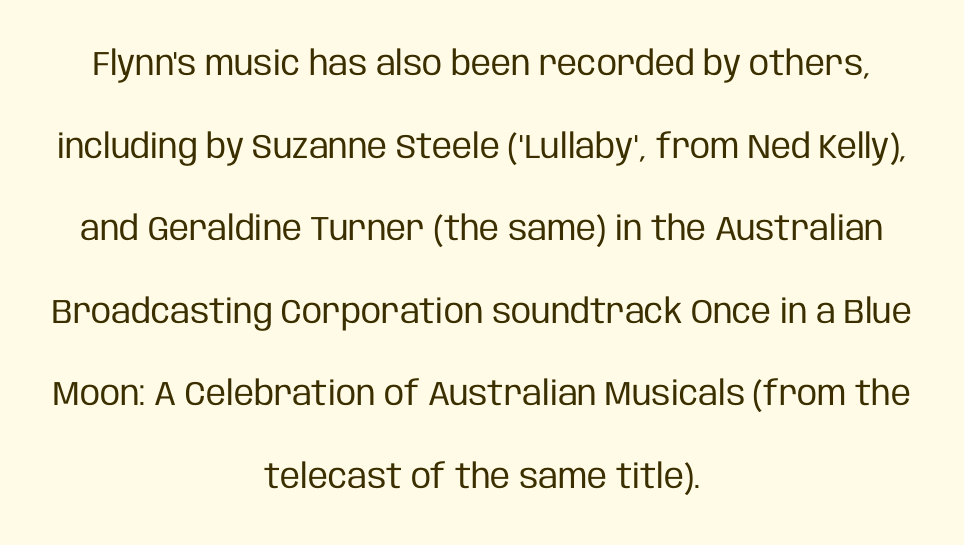
Q: Is the text bold? A: No.
Q: Is the text italic (slanted)? A: No, it is upright.
Q: Is the typeface a serif or a sans-serif typeface? A: Sans-serif.
Q: Is the text underlined? A: No.
Q: How is the paragraph aligned? A: Centered.
Q: Is the spacing between letters normal or unusually wide? A: Normal.
Q: Is the spacing between lines tight, normal or loose? A: Loose.
Q: Width (condensed, normal, or wide)? A: Condensed.
Q: Stroke contrast? A: Low.
Q: x-height? A: Large.
Q: Monospaced? A: No.
